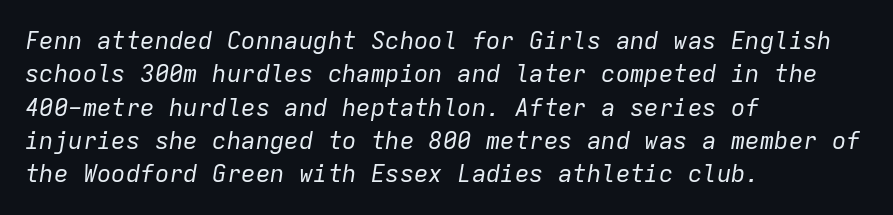
The gaps between neighbouring characters are ordinary and unremarkable. The lettering tilts uniformly, giving the passage an italic look. Short and long lines alike share a common starting point at left. Summary of vertical rhythm: regular, with standard interline spacing. The passage shown is not bold in any degree. The baseline area is clear.
